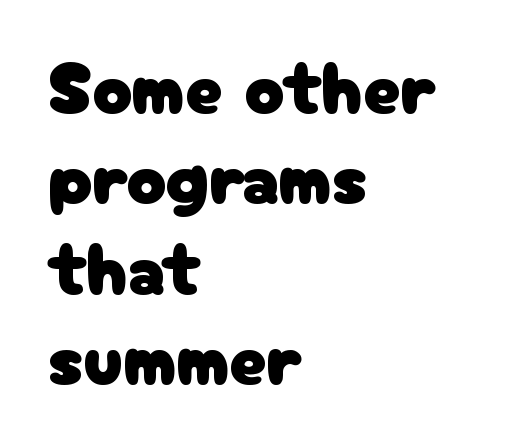
Here the glyphs are tracked normally, forming tight word shapes. Each letter's strokes conclude bluntly, with no projecting serifs. The letters advance in unequal steps, a hallmark of proportional type. Horizontally, the lines are justified to the leading edge only. The words here are not underlined. The axis of the letterforms is exactly vertical.
